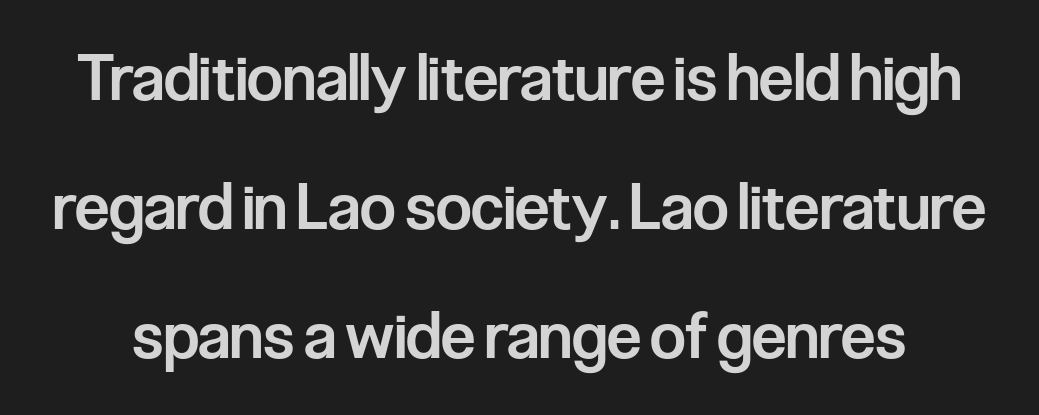
The specimen reads as upright at a glance. Students, this is semibold: more ink than regular, less than bold. Whoever set this chose breathing room over compactness in the vertical rhythm. Spacing verdict: proportional, widths tailored to each character.
